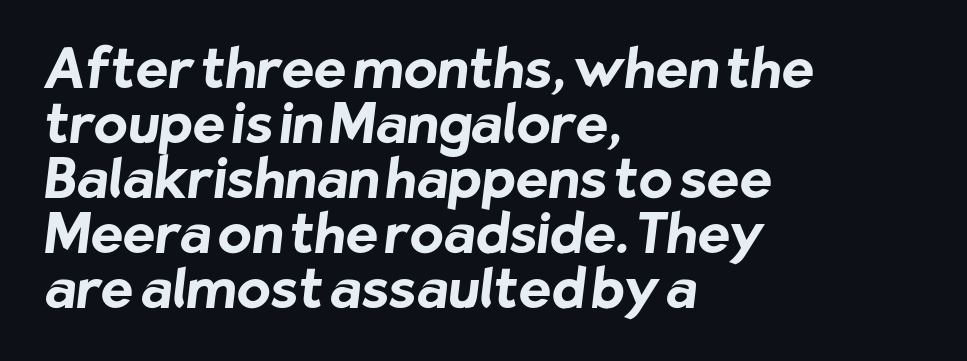
Q: Is the text bold? A: Yes.
Q: Is the typeface a serif or a sans-serif typeface? A: Sans-serif.
Q: Is the text underlined? A: No.
Q: How is the paragraph aligned? A: Left-aligned.
Q: Is the spacing between letters normal or unusually wide? A: Normal.
Q: Is the spacing between lines tight, normal or loose? A: Tight.
Q: Width (condensed, normal, or wide)? A: Normal.
Q: Stroke contrast? A: Low.
Q: x-height? A: Medium.
Q: Monospaced? A: No.
